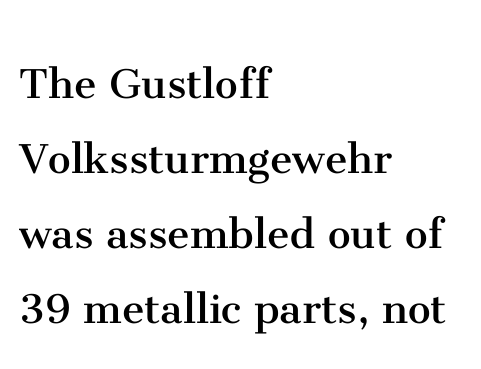
The image shows 51 px regular-weight serif type, upright; set left-aligned, normal line spacing (1.47x), normal letter spacing, not underlined; medium stroke contrast and a medium x-height.
